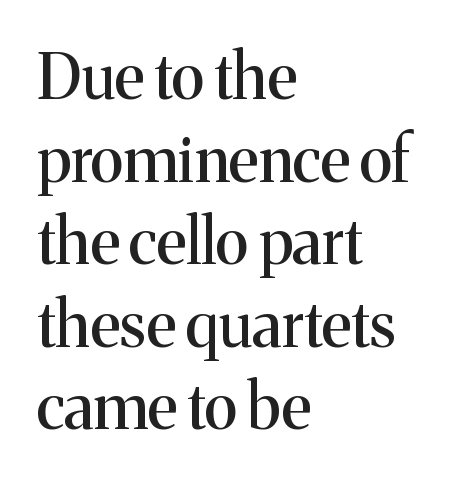
The lines sit at an ordinary, default distance from one another. Note the varied advance widths — an 'i' is clearly narrower than an 'm'. Line starts are locked; line ends wander. Honestly, there is no underline to notice here at all. The letters stand upright; this is a roman face. The characters display serif detailing at their extremities.
